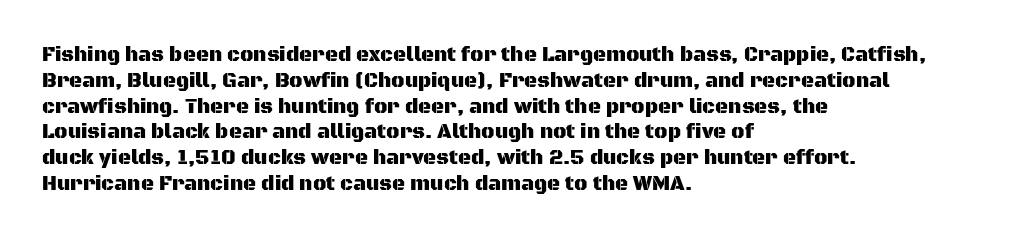
Is there any slant? The stems are plumb. Clear beneath every line of the passage. Nobody touched the tracking dial on this one. Line beginnings align vertically; line endings do not. One glance says typical: line gaps are just what's usual.
